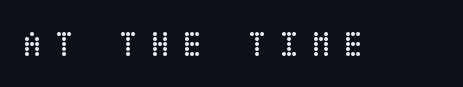
This rendering features lettering with no underline. The font's upright variant was chosen for this text. The tracking jumps out immediately: characters are airy and widely separated. Stems here are at most as thick as an everyday book face.
